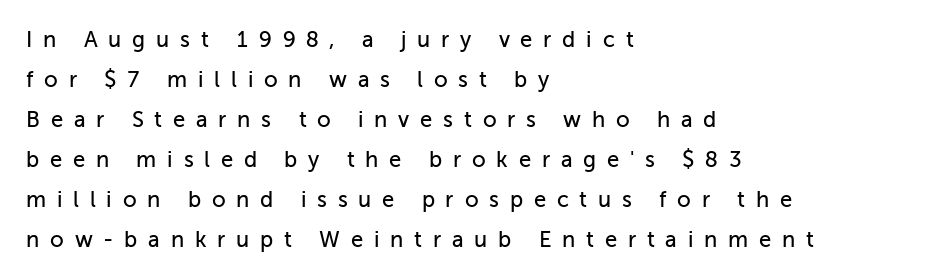
Q: Is the text italic (slanted)? A: No, it is upright.
Q: Is the text underlined? A: No.
Q: How is the paragraph aligned? A: Left-aligned.
Q: Is the spacing between letters normal or unusually wide? A: Unusually wide.
